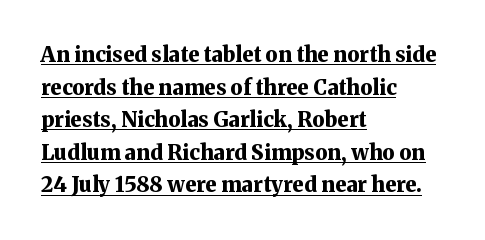
Q: Is the text bold? A: Yes.
Q: Is the text italic (slanted)? A: No, it is upright.
Q: Is the text underlined? A: Yes.
Q: How is the paragraph aligned? A: Left-aligned.
Q: Is the spacing between letters normal or unusually wide? A: Normal.
Q: Is the spacing between lines tight, normal or loose? A: Normal.
